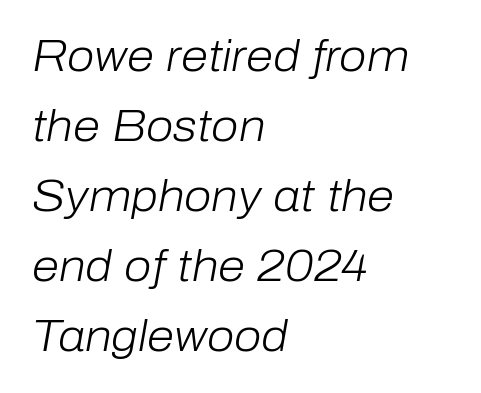
The image shows 44 px light type, italic (leaning right); set left-aligned, normal line spacing (1.59x), normal letter spacing, not underlined; low stroke contrast and a medium x-height.
